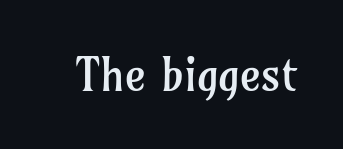
The rendering shows small feet on the letterforms — a serif design. You could not count columns in this text — the font is proportionally spaced. Underline: absent. This reads as an unemphasized weight, regular at the heaviest.
